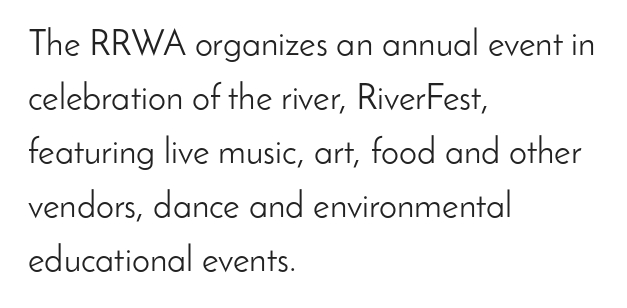
The image shows 36 px light sans-serif type, upright; set left-aligned, normal line spacing (1.5x), normal letter spacing, not underlined; low stroke contrast and a small x-height.
